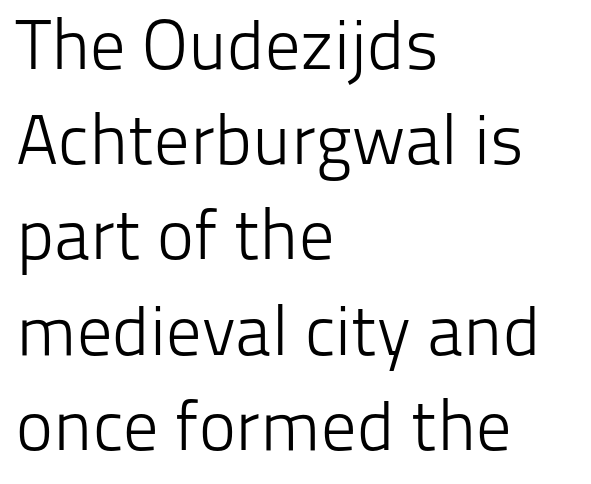
{"serif": "no", "italic": "no", "bold": "no", "weight": "light", "width": "normal", "stroke_contrast": "low", "x_height": "medium", "monospaced": "no", "underline": "no", "align": "left", "line_spacing": "normal", "line_spacing_ratio": 1.36, "letter_spacing": "normal", "letter_spacing_em": 0.0, "glyph_px": 70}
